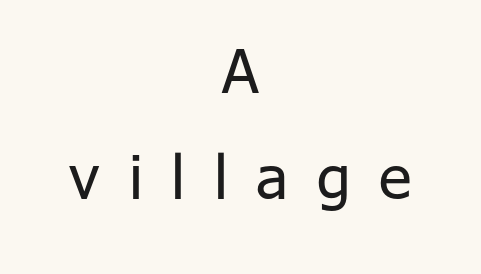
The image shows 61 px regular-weight sans-serif type, upright; set centered, line spacing 1.73x, unusually wide letter spacing (+0.47 em), not underlined; low stroke contrast and a medium x-height.
